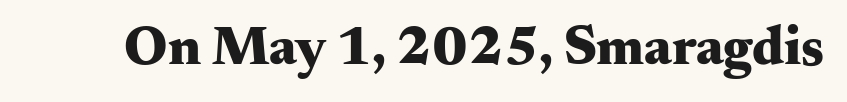
This is heavy type, rendered in bold. Serif or sans? Serif — the stroke terminals have little feet. This sample has the flowing, uneven cadence of proportional lettering. No italicization has been applied; the sample stays upright. The space directly below the letters is spotless.
